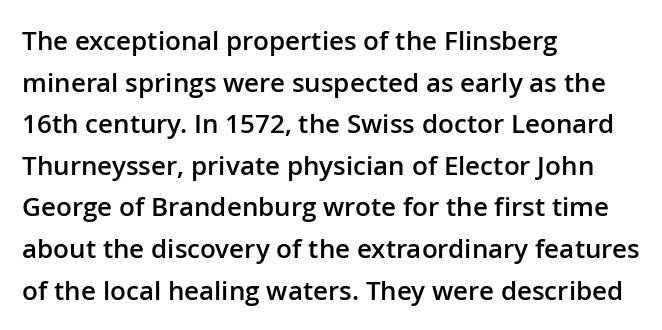
Q: Is the text bold? A: Semi-bold.
Q: Is the text italic (slanted)? A: No, it is upright.
Q: Is the text underlined? A: No.
Q: How is the paragraph aligned? A: Left-aligned.
Q: Is the spacing between letters normal or unusually wide? A: Normal.
Q: Is the spacing between lines tight, normal or loose? A: Normal.
